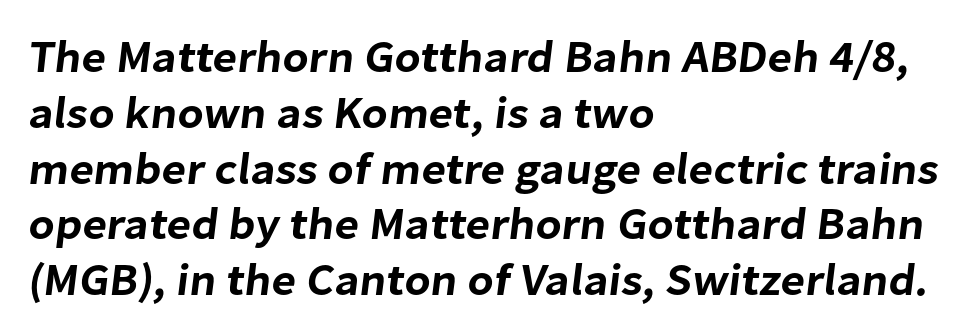
Q: Is the typeface a serif or a sans-serif typeface? A: Sans-serif.
Q: Is the text underlined? A: No.
Q: How is the paragraph aligned? A: Left-aligned.
Q: Is the spacing between letters normal or unusually wide? A: Normal.
Q: Width (condensed, normal, or wide)? A: Normal.
Q: Stroke contrast? A: Low.
Q: x-height? A: Medium.
Q: Monospaced? A: No.
